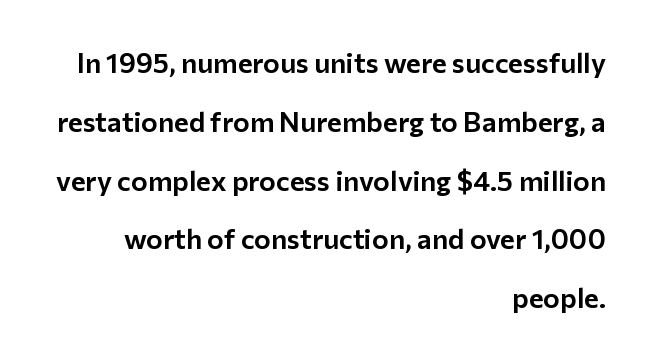
The image shows 28 px sans-serif type, upright; set right-aligned, loose line spacing (2.1x), normal letter spacing, not underlined; low stroke contrast and a medium x-height.
